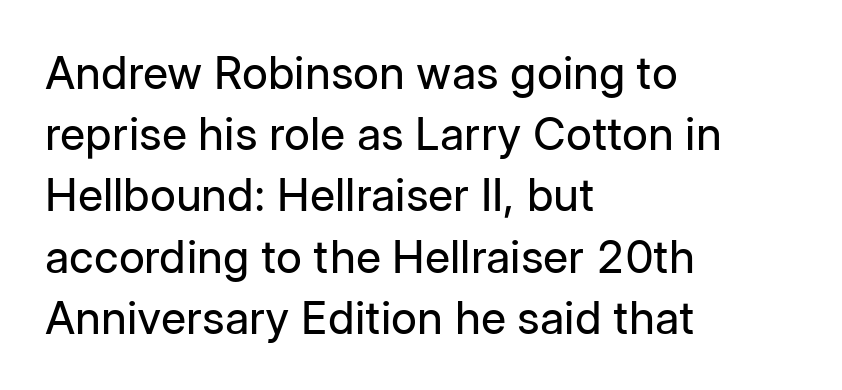
Leading: standard. The line texture is even and compact thanks to regular tracking. No italicization has been applied; the sample stays upright. The foot of each line stays bare and open. The typeface chosen for these lines omits serifs. The letters advance in unequal steps, a hallmark of proportional type.
